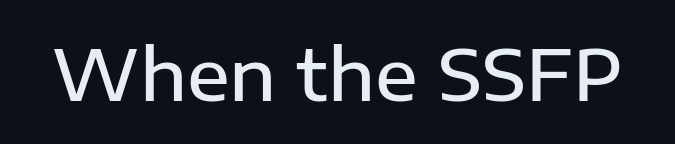
The image shows 71 px semibold sans-serif type, upright; set normal letter spacing, not underlined; low stroke contrast and a medium x-height.
